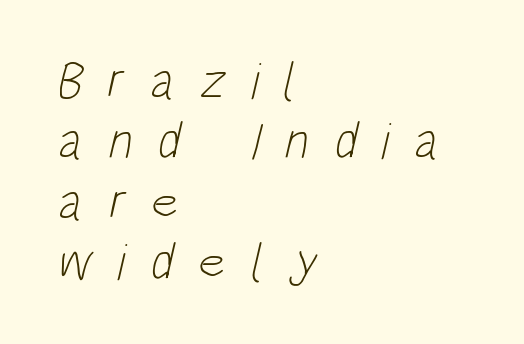
The image shows 52 px light, condensed sans-serif type; set left-aligned, line spacing 1.16x, unusually wide letter spacing (+0.48 em), not underlined; low stroke contrast and a large x-height.
